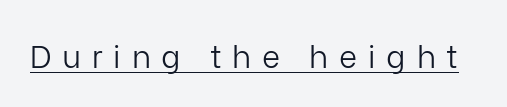
Q: Is the text bold? A: No.
Q: Is the text italic (slanted)? A: No, it is upright.
Q: Is the typeface a serif or a sans-serif typeface? A: Sans-serif.
Q: Is the text underlined? A: Yes.
Q: Is the spacing between letters normal or unusually wide? A: Unusually wide.
Q: Width (condensed, normal, or wide)? A: Normal.
Q: Stroke contrast? A: Low.
Q: x-height? A: Medium.
Q: Monospaced? A: No.
